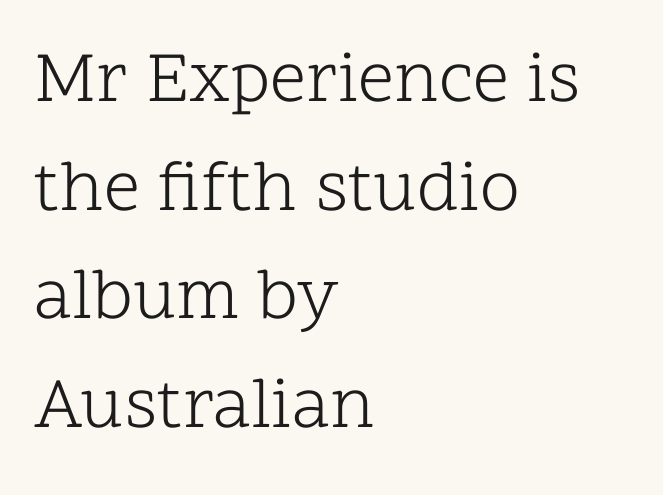
{"serif": "yes", "italic": "no", "bold": "no", "weight": "light", "width": "normal", "stroke_contrast": "low", "x_height": "medium", "monospaced": "no", "underline": "no", "align": "left", "line_spacing": "normal", "line_spacing_ratio": 1.51, "letter_spacing": "normal", "letter_spacing_em": 0.0, "glyph_px": 72}
